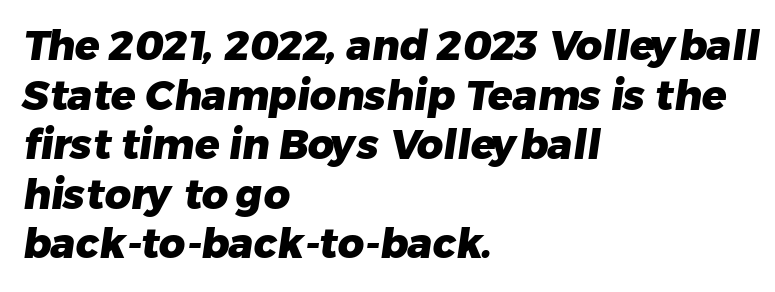
The image shows 41 px heavy sans-serif type; set left-aligned, line spacing 1.21x, normal letter spacing, not underlined; low stroke contrast and a medium x-height.
